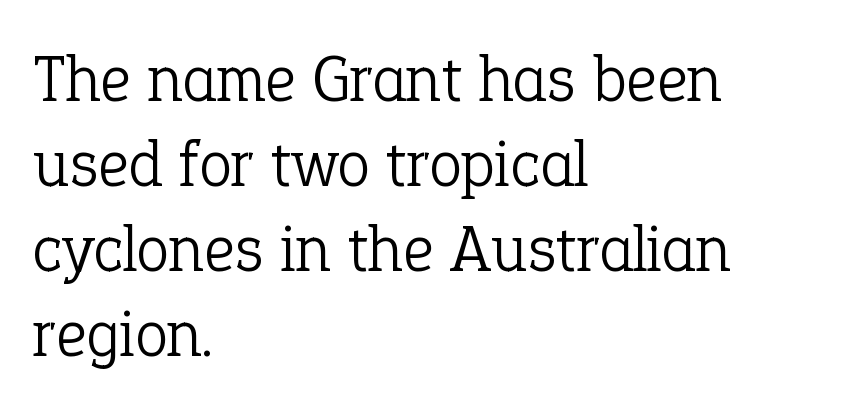
Q: Is the text bold? A: No.
Q: Is the text italic (slanted)? A: No, it is upright.
Q: Is the typeface a serif or a sans-serif typeface? A: Serif.
Q: Is the text underlined? A: No.
Q: How is the paragraph aligned? A: Left-aligned.
Q: Is the spacing between letters normal or unusually wide? A: Normal.
Q: Is the spacing between lines tight, normal or loose? A: Normal.
Q: Width (condensed, normal, or wide)? A: Normal.
Q: Stroke contrast? A: Low.
Q: x-height? A: Medium.
Q: Monospaced? A: No.
